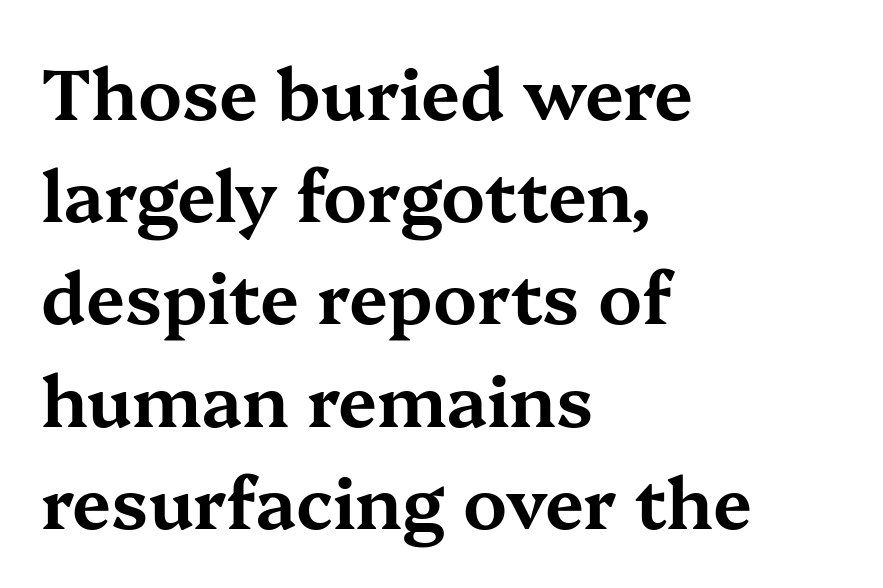
{"serif": "yes", "italic": "no", "width": "wide", "stroke_contrast": "medium", "x_height": "medium", "monospaced": "no", "underline": "no", "align": "left", "line_spacing": "normal", "line_spacing_ratio": 1.46, "letter_spacing": "normal", "letter_spacing_em": 0.0, "glyph_px": 70}
